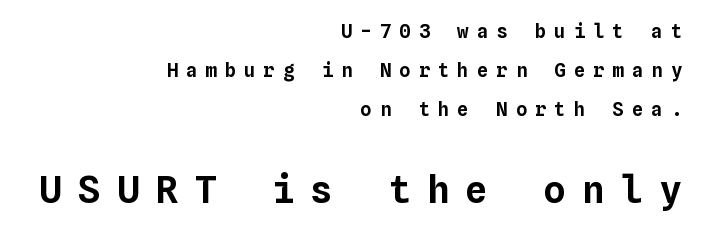
{"italic": "no", "width": "normal", "stroke_contrast": "low", "x_height": "medium", "monospaced": "yes", "underline": "no", "align": "right", "line_spacing": "loose", "line_spacing_ratio": 2.05, "letter_spacing": "wide", "letter_spacing_em": 0.42, "larger_block": "second", "size_ratio": 2.0, "glyph_px": 38}
